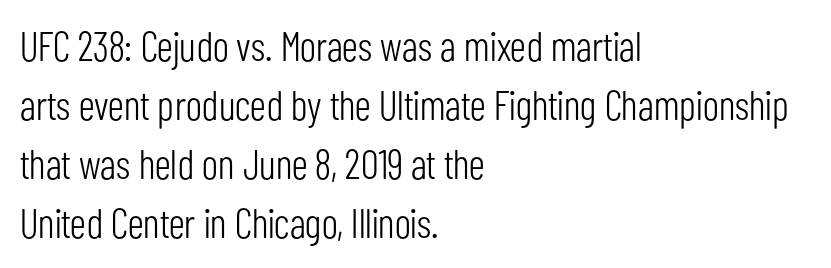
Is this a heavy cut? Hardly; it is regular or lighter. The setting favours the left margin, as ordinary paragraphs usually do. Rows of type keep a routine distance in the vertical direction. A typesetter would call this proportional, since set widths differ per character. What kind of face is this? One without serifs — a sans. Check under the words: just untouched page.
